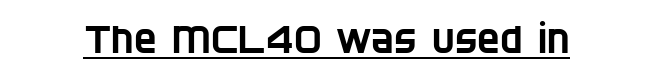
The image shows 38 px condensed sans-serif type; set normal letter spacing, underlined; low stroke contrast and a large x-height.
